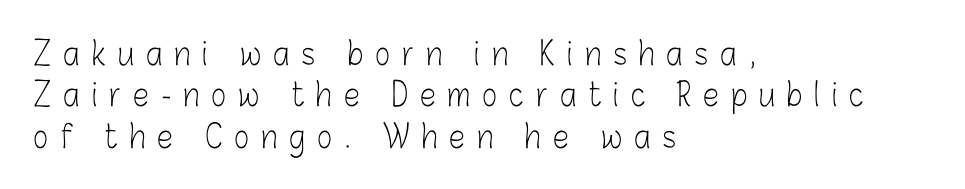
The image shows 32 px light, condensed sans-serif type, upright; set left-aligned, normal line spacing (1.29x), unusually wide letter spacing (+0.38 em), not underlined; low stroke contrast and a medium x-height.
